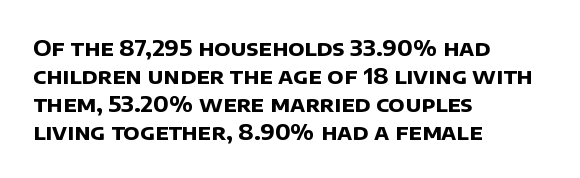
{"bold": "yes", "underline": "no", "align": "left", "line_spacing": "normal", "line_spacing_ratio": 1.27, "letter_spacing": "normal", "letter_spacing_em": 0.0, "glyph_px": 22}
